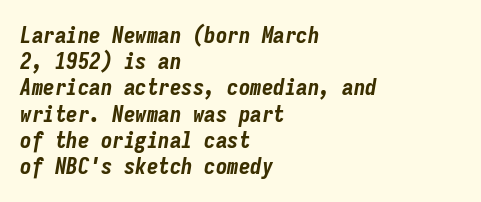
{"italic": "yes", "lean": "right", "slant_degrees": 9, "bold": "yes", "underline": "no", "align": "left", "line_spacing": "tight", "line_spacing_ratio": 1.14, "letter_spacing": "normal", "letter_spacing_em": 0.0, "glyph_px": 23}
